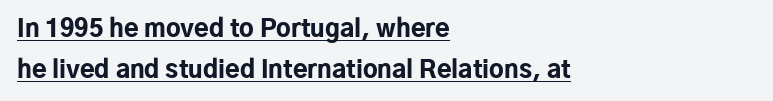
Q: Is the text bold? A: Yes.
Q: Is the text italic (slanted)? A: No, it is upright.
Q: Is the text underlined? A: Yes.
Q: How is the paragraph aligned? A: Left-aligned.
Q: Is the spacing between letters normal or unusually wide? A: Normal.
